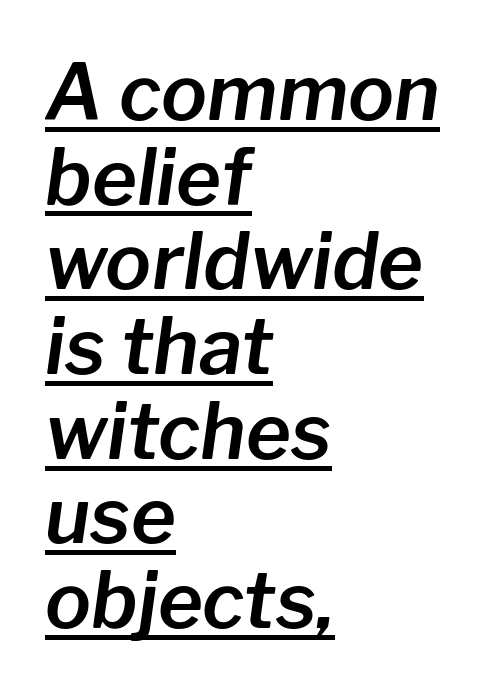
The tracking reads as untouched default to a designer's eye. In CSS terms this would be text-align: left. Interline gaps are noticeably narrow in this sample. The face used here has a pronounced slope to its letters.
